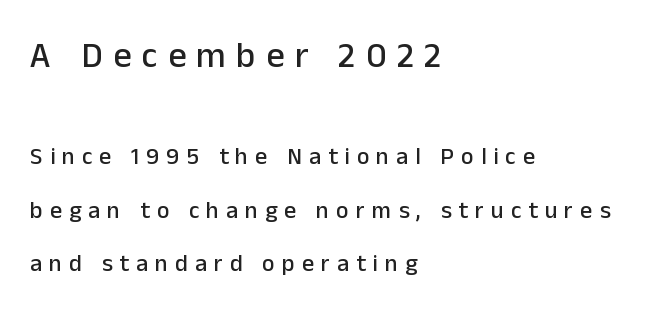
{"serif": "no", "italic": "no", "width": "normal", "stroke_contrast": "low", "x_height": "medium", "monospaced": "no", "underline": "no", "align": "left", "line_spacing": "loose", "line_spacing_ratio": 2.23, "letter_spacing": "wide", "letter_spacing_em": 0.29, "larger_block": "first", "size_ratio": 1.5, "glyph_px": 36}
